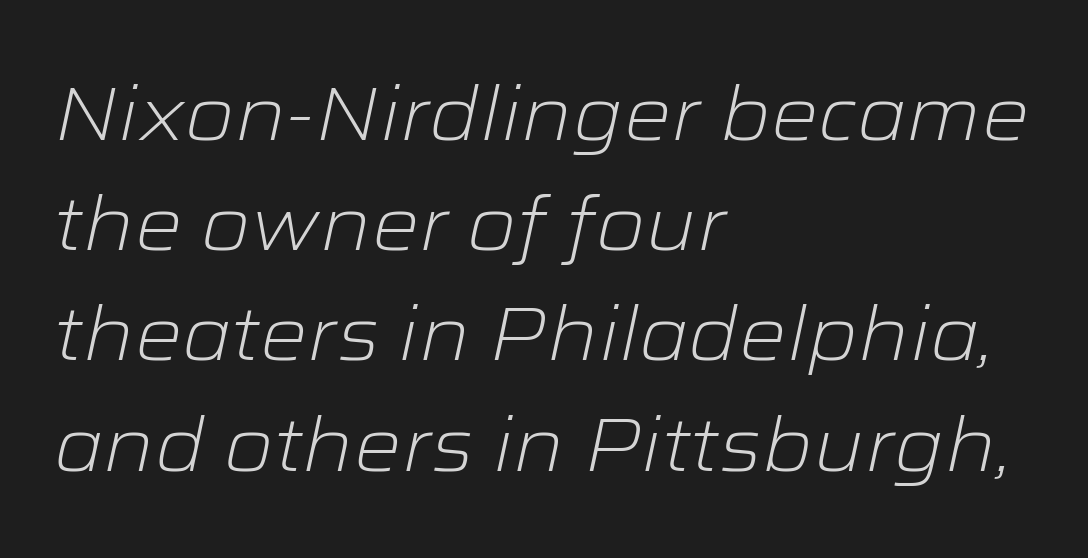
The image shows 75 px light, wide type, italic (leaning right); set left-aligned, normal line spacing (1.47x), normal letter spacing, not underlined; low stroke contrast and a medium x-height.
